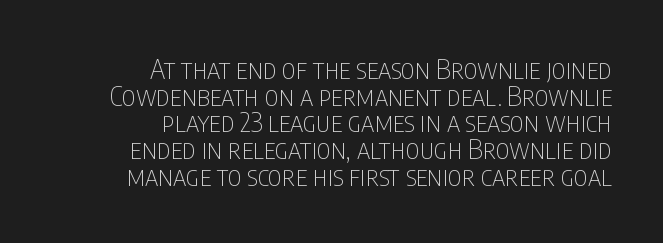
{"italic": "no", "bold": "no", "underline": "no", "align": "right", "line_spacing": "tight", "line_spacing_ratio": 0.99, "letter_spacing": "normal", "letter_spacing_em": 0.0, "glyph_px": 27}
